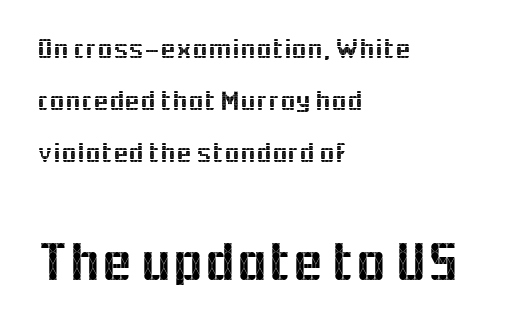
The image shows 56 px sans-serif type, upright; set left-aligned, line spacing 1.86x, normal letter spacing, not underlined; the second (bottom) block is 2.0x larger; a medium x-height.
